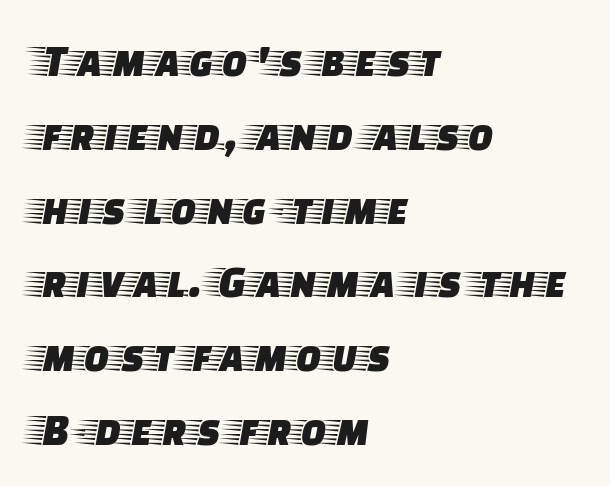
Casual observation: everything's shoved over to the left. Tracking value appears to be zero — textbook default spacing. The passage shown is typed in a proportional face where columns would drift. Decoration check: the copy has no underline. The typeface chosen for these lines features serifs.
